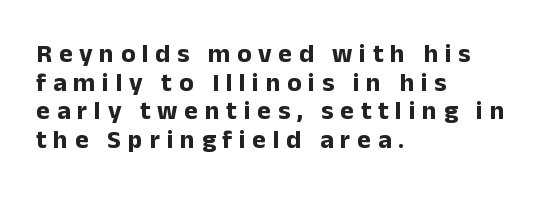
Q: Is the text bold? A: Yes.
Q: Is the text italic (slanted)? A: No, it is upright.
Q: Is the text underlined? A: No.
Q: How is the paragraph aligned? A: Left-aligned.
Q: Is the spacing between letters normal or unusually wide? A: Unusually wide.
Q: Is the spacing between lines tight, normal or loose? A: Tight.
